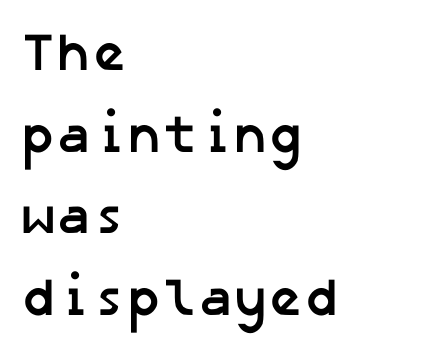
Q: Is the text bold? A: Yes.
Q: Is the typeface a serif or a sans-serif typeface? A: Sans-serif.
Q: Is the text underlined? A: No.
Q: How is the paragraph aligned? A: Left-aligned.
Q: Is the spacing between letters normal or unusually wide? A: Normal.
Q: Is the spacing between lines tight, normal or loose? A: Normal.
Q: Width (condensed, normal, or wide)? A: Normal.
Q: Stroke contrast? A: Low.
Q: x-height? A: Medium.
